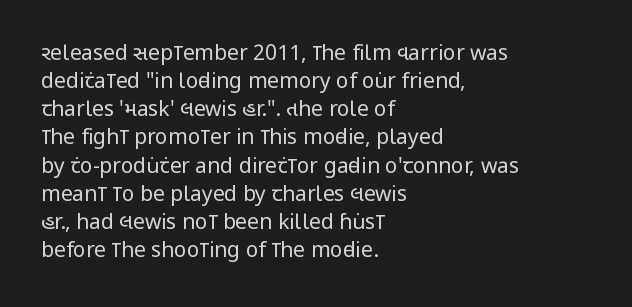
Visually the block forms a straight wall on the left and a jagged coastline on the right. Style check: upright. Bold? No — there's no thickening of the strokes. Notice how descenders clear the ascenders below comfortably — that's standard leading. Each word holds together tightly as a unit, with standard inter-letter gaps.
